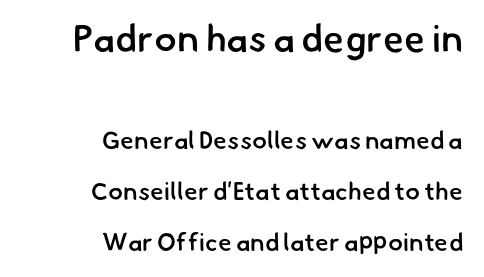
{"serif": "no", "bold": "semi", "weight": "semibold", "width": "normal", "stroke_contrast": "low", "x_height": "small", "monospaced": "no", "underline": "no", "align": "right", "line_spacing": "loose", "line_spacing_ratio": 2.04, "letter_spacing": "normal", "letter_spacing_em": 0.0, "larger_block": "first", "size_ratio": 1.52, "glyph_px": 38}
